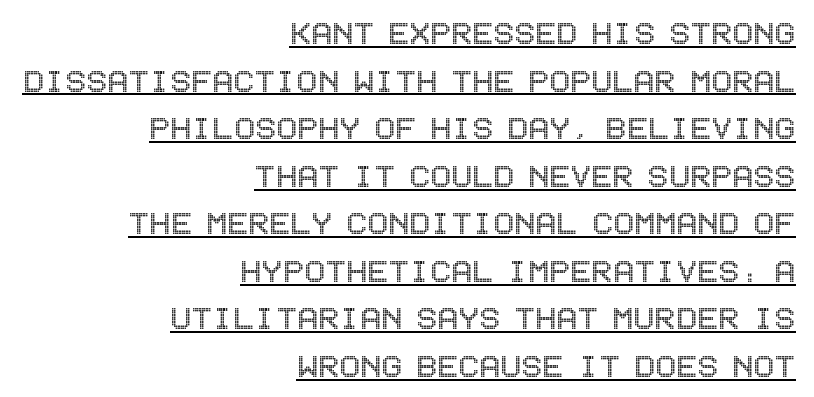
{"italic": "no", "width": "condensed", "x_height": "large", "underline": "yes", "align": "right", "line_spacing_ratio": 1.22, "letter_spacing": "normal", "letter_spacing_em": 0.0, "glyph_px": 39}
